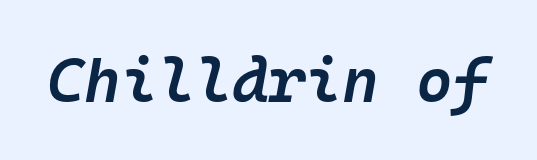
The image shows 63 px semibold type, italic (leaning right), monospaced; set normal letter spacing, not underlined; low stroke contrast and a medium x-height.
